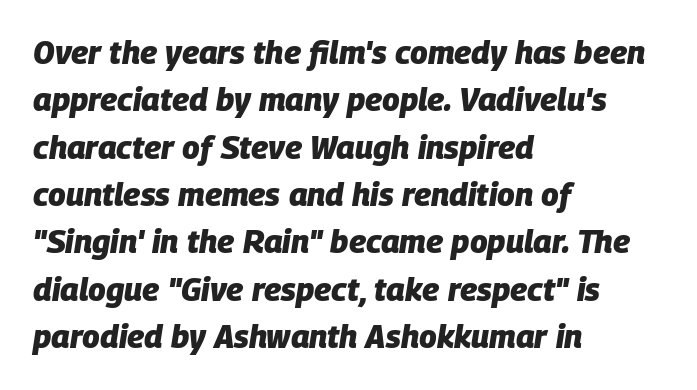
Q: Is the text bold? A: Yes.
Q: Is the text italic (slanted)? A: Yes, it leans right by about 9 degrees.
Q: Is the text underlined? A: No.
Q: How is the paragraph aligned? A: Left-aligned.
Q: Is the spacing between letters normal or unusually wide? A: Normal.
Q: Is the spacing between lines tight, normal or loose? A: Normal.
Q: Width (condensed, normal, or wide)? A: Normal.
Q: Stroke contrast? A: Low.
Q: x-height? A: Large.
Q: Monospaced? A: No.
